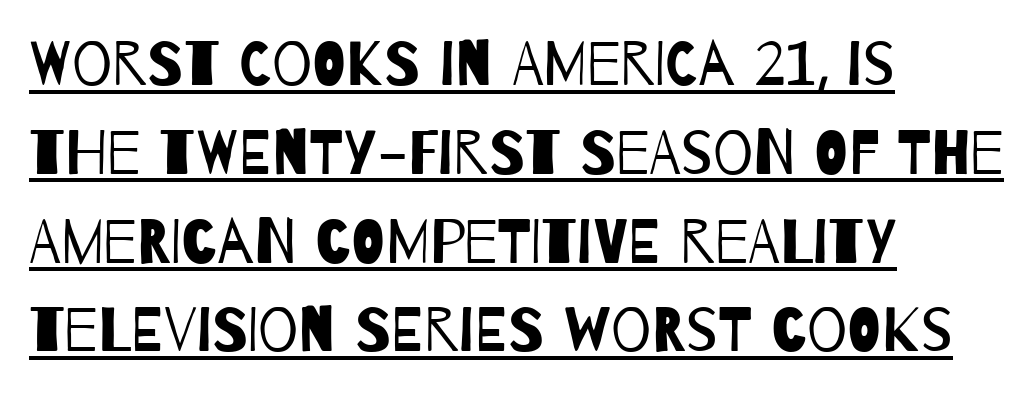
The image shows 63 px regular-weight, condensed sans-serif type; set left-aligned, normal line spacing (1.41x), normal letter spacing, underlined; low stroke contrast and a large x-height.
